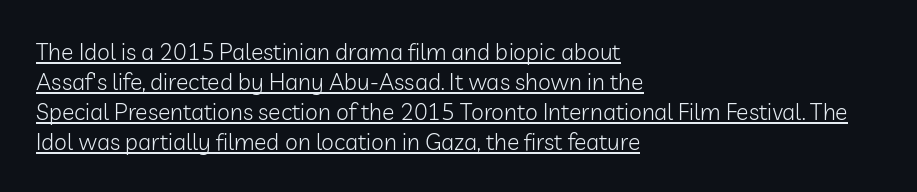
The image shows 23 px text type, upright; set left-aligned, normal line spacing (1.3x), normal letter spacing, underlined.
